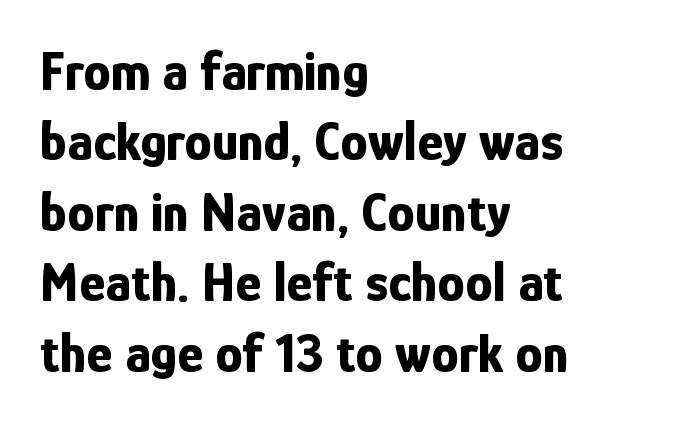
Q: Is the text bold? A: Yes.
Q: Is the text italic (slanted)? A: No, it is upright.
Q: Is the typeface a serif or a sans-serif typeface? A: Sans-serif.
Q: Is the text underlined? A: No.
Q: How is the paragraph aligned? A: Left-aligned.
Q: Is the spacing between letters normal or unusually wide? A: Normal.
Q: Is the spacing between lines tight, normal or loose? A: Normal.
Q: Width (condensed, normal, or wide)? A: Condensed.
Q: Stroke contrast? A: Low.
Q: x-height? A: Medium.
Q: Monospaced? A: No.
